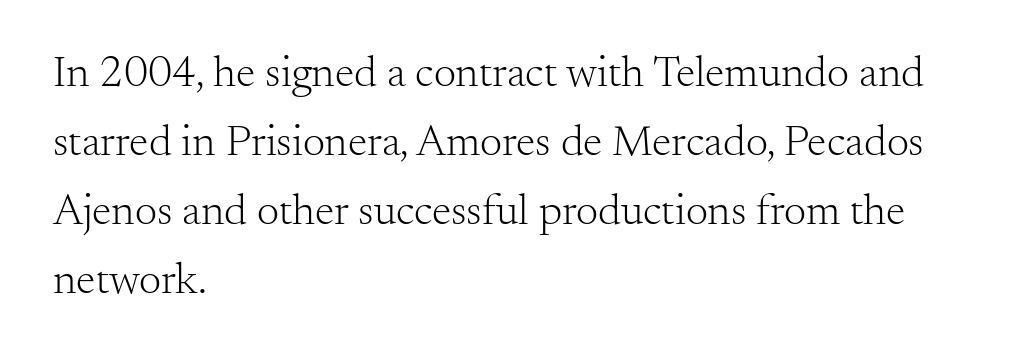
Q: Is the text bold? A: No.
Q: Is the text italic (slanted)? A: No, it is upright.
Q: Is the typeface a serif or a sans-serif typeface? A: Serif.
Q: Is the text underlined? A: No.
Q: How is the paragraph aligned? A: Left-aligned.
Q: Is the spacing between letters normal or unusually wide? A: Normal.
Q: Is the spacing between lines tight, normal or loose? A: Normal.
Q: Width (condensed, normal, or wide)? A: Normal.
Q: Stroke contrast? A: Medium.
Q: x-height? A: Small.
Q: Monospaced? A: No.
